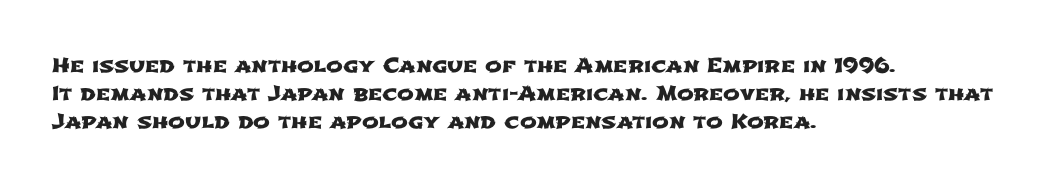
Q: Is the text underlined? A: No.
Q: How is the paragraph aligned? A: Left-aligned.
Q: Is the spacing between letters normal or unusually wide? A: Normal.
Q: Is the spacing between lines tight, normal or loose? A: Normal.
